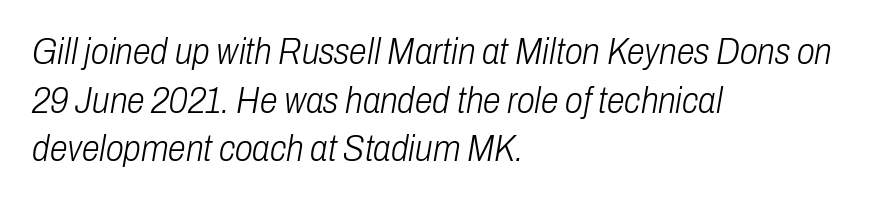
The cut favours lightness, reaching ordinary text weight at its darkest. Rendered with sloped, italic letterforms. This rendering uses left alignment, leaving the right contour irregular. Descenders are the only things crossing below the line. No extra tracking has been applied to these lines. Reading down the column, the eye jumps a familiar distance to each next line.
